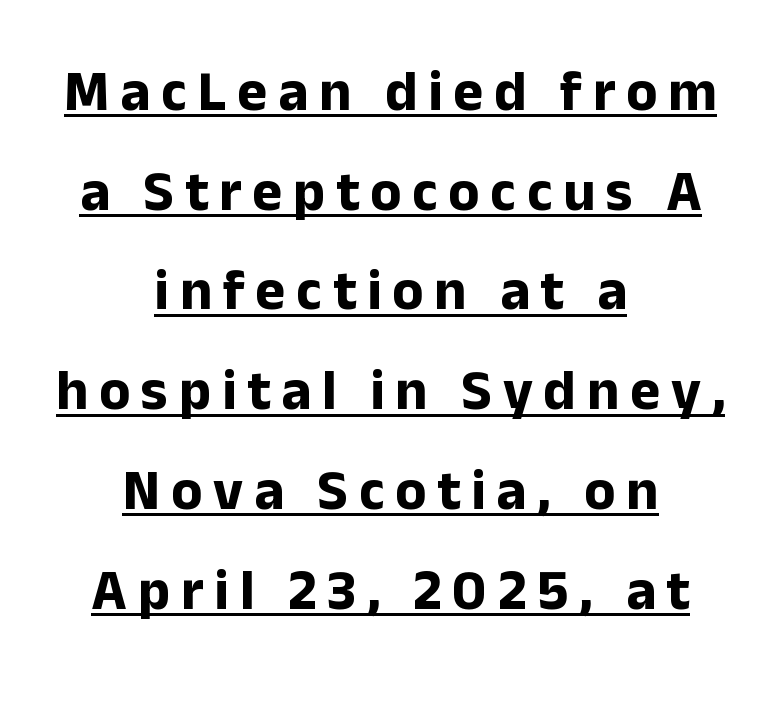
{"serif": "no", "italic": "no", "bold": "yes", "weight": "bold", "width": "normal", "stroke_contrast": "low", "x_height": "medium", "monospaced": "no", "underline": "yes", "align": "center", "line_spacing_ratio": 1.75, "glyph_px": 57}
